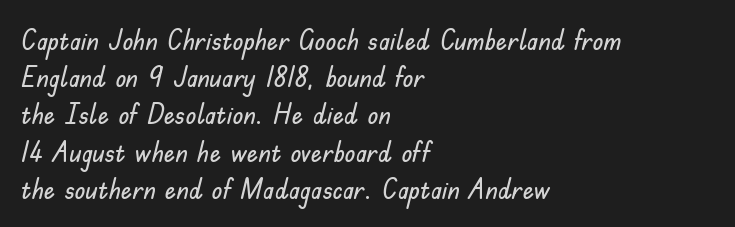
Spacing verdict: proportional, widths tailored to each character. Letterform terminals end flat and unadorned throughout the passage. The tracking reads as untouched default to a designer's eye. The rendering uses a moderate line-height, typical for paragraphs. The paragraph has a hard left edge and a soft right edge.
